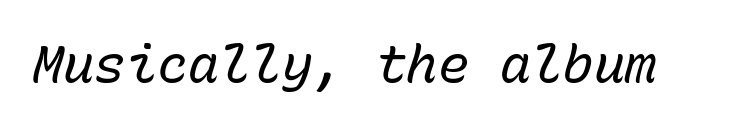
Q: Is the text bold? A: No.
Q: Is the text italic (slanted)? A: Yes, it leans right by about 15 degrees.
Q: Is the text underlined? A: No.
Q: Is the spacing between letters normal or unusually wide? A: Normal.
Q: Width (condensed, normal, or wide)? A: Normal.
Q: Stroke contrast? A: Low.
Q: x-height? A: Medium.
Q: Monospaced? A: Yes.
